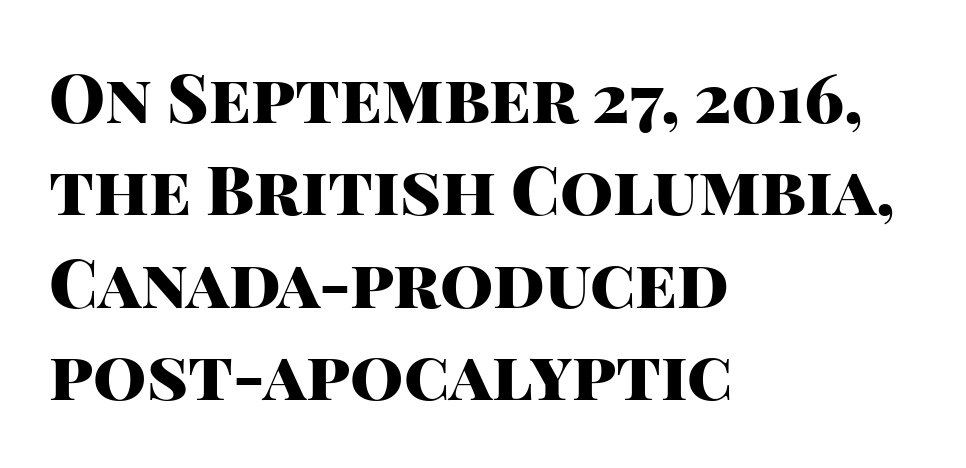
{"serif": "no", "italic": "no", "bold": "yes", "weight": "heavy", "width": "normal", "stroke_contrast": "high", "x_height": "large", "monospaced": "no", "underline": "no", "align": "left", "line_spacing": "normal", "line_spacing_ratio": 1.36, "letter_spacing": "normal", "letter_spacing_em": 0.0, "glyph_px": 68}
